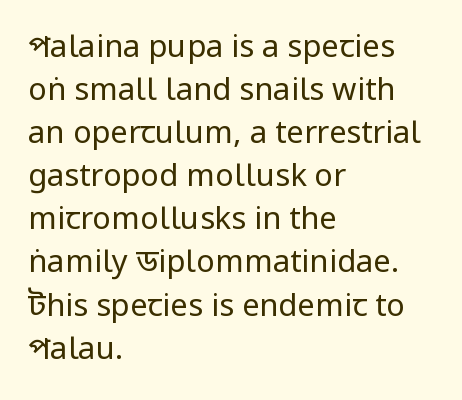
The font family rendered here belongs to the sans-serif group. In terms of posture, this sample is upright. Is there much room between lines? A standard amount, neither cramped nor airy. The face used here is rendered with its standard letterfit. The paragraph has a hard left edge and a soft right edge. The passage shown is not underscored anywhere.
